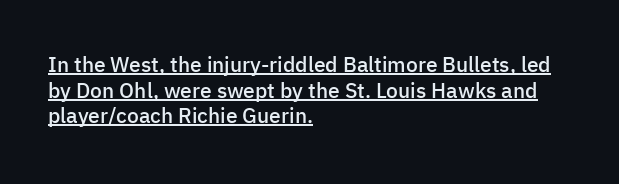
The image shows 21 px text type, upright; set left-aligned, line spacing 1.22x, normal letter spacing, underlined.
